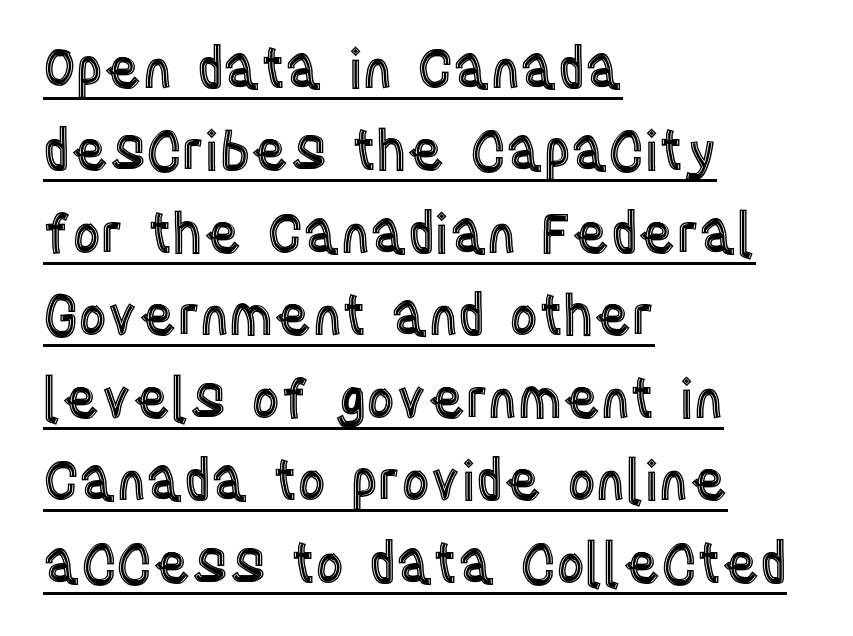
Tall strokes in this sample are plumb rather than angled. Looks like regular typesetting: each glyph gets only the width it needs. Casual observation: everything's shoved over to the left. Words appear dense and cohesive because spacing is normal. Evenly set lines give the paragraph a standard silhouette. The rendering uses the underline text-decoration.
